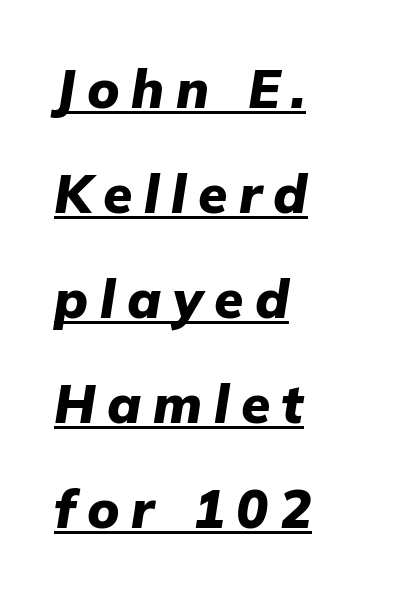
Q: Is the text bold? A: Yes.
Q: Is the text italic (slanted)? A: Yes, it leans right by about 9 degrees.
Q: Is the text underlined? A: Yes.
Q: How is the paragraph aligned? A: Left-aligned.
Q: Is the spacing between letters normal or unusually wide? A: Unusually wide.
Q: Is the spacing between lines tight, normal or loose? A: Loose.
Q: Width (condensed, normal, or wide)? A: Normal.
Q: Stroke contrast? A: Low.
Q: x-height? A: Medium.
Q: Monospaced? A: No.
